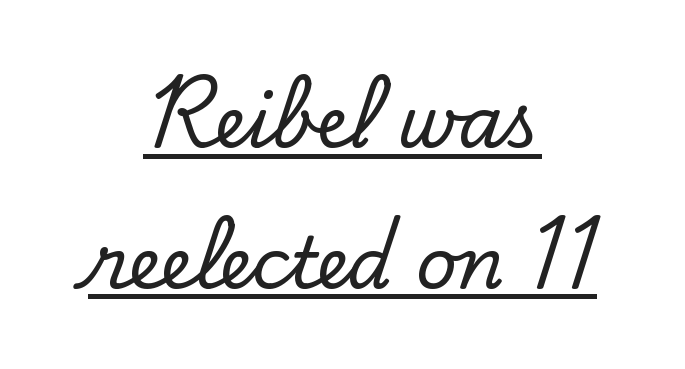
Do the characters align in a grid? No, the font is proportional. A serif font was chosen for this passage. Observe the ordinary spacing: letters are neighbours, not strangers. The paragraph has two soft edges and a firm central axis. Regarding leading, the lines here are spaced well apart.
